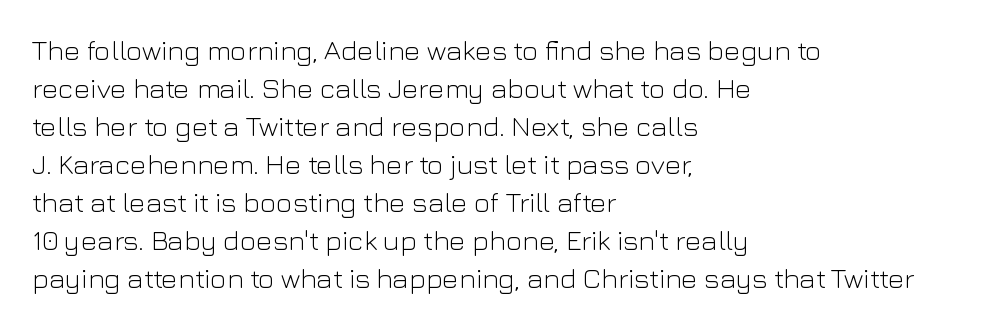
{"serif": "no", "italic": "no", "bold": "no", "weight": "light", "width": "normal", "stroke_contrast": "low", "x_height": "medium", "monospaced": "no", "underline": "no", "align": "left", "line_spacing": "normal", "line_spacing_ratio": 1.36, "letter_spacing": "normal", "letter_spacing_em": 0.0, "glyph_px": 28}
